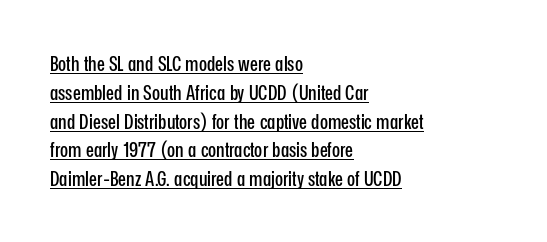
{"italic": "no", "underline": "yes", "align": "left", "line_spacing": "normal", "line_spacing_ratio": 1.37, "letter_spacing": "normal", "letter_spacing_em": 0.0, "glyph_px": 21}
